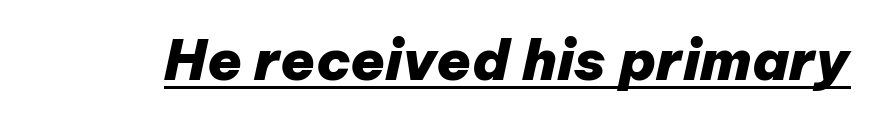
{"italic": "yes", "lean": "right", "slant_degrees": 12, "bold": "yes", "weight": "heavy", "width": "normal", "stroke_contrast": "low", "x_height": "medium", "monospaced": "no", "underline": "yes", "letter_spacing": "normal", "letter_spacing_em": 0.0, "glyph_px": 56}
